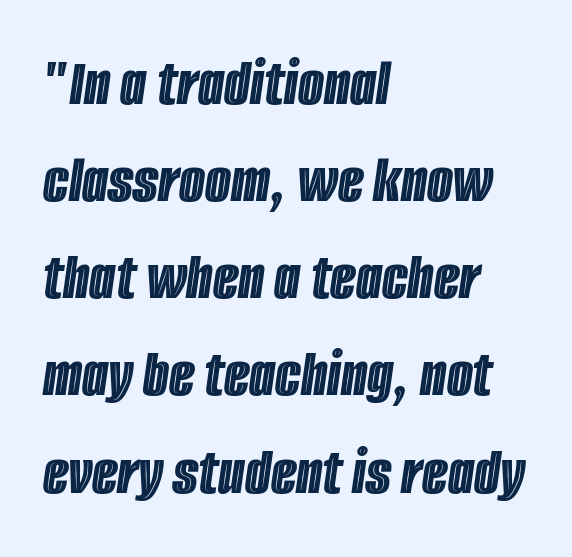
Q: Is the text italic (slanted)? A: Yes, it leans right by about 8 degrees.
Q: Is the text underlined? A: No.
Q: How is the paragraph aligned? A: Left-aligned.
Q: Is the spacing between letters normal or unusually wide? A: Normal.
Q: Is the spacing between lines tight, normal or loose? A: Normal.
Q: Width (condensed, normal, or wide)? A: Condensed.
Q: x-height? A: Large.
Q: Monospaced? A: No.
